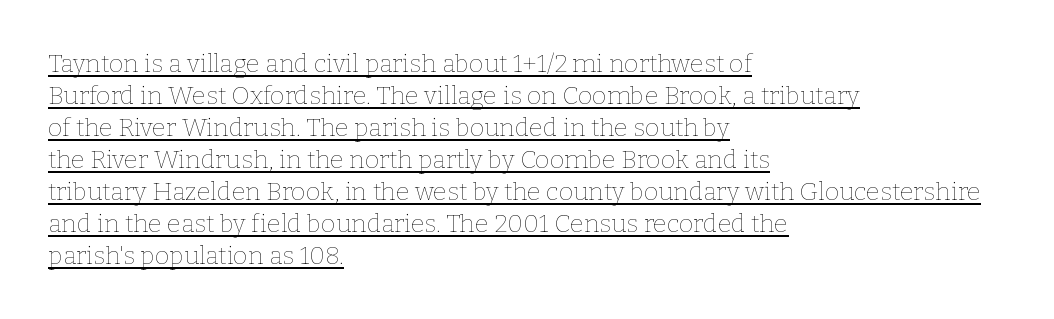
A typesetter would call this leading conventional body-copy spacing. Ordinary non-slanted type is in use. Honestly, the underline is the first thing you notice here. Ink coverage per letter is moderate at most. Left-aligned paragraph, ragged on the right.
